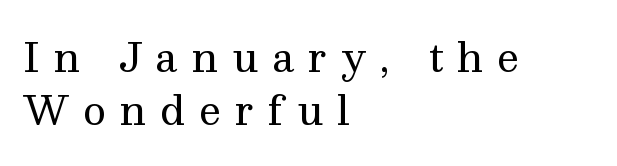
The image shows 39 px regular-weight serif type, upright; set left-aligned, normal line spacing (1.37x), unusually wide letter spacing (+0.35 em), not underlined; medium stroke contrast and a medium x-height.
